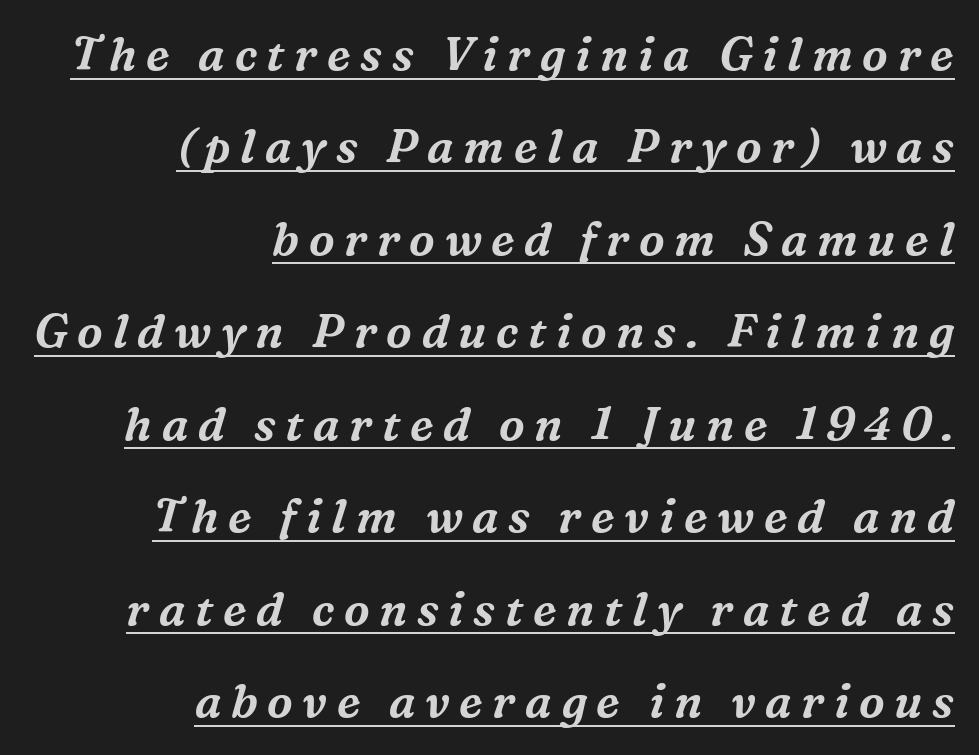
Caption: multi-line text, flush right, ragged left. This is oblique type, the kind used for emphasis or titles. This rendering widens character spacing well past its baseline value. Like a heading marked for emphasis, these lines bear an underscore.
